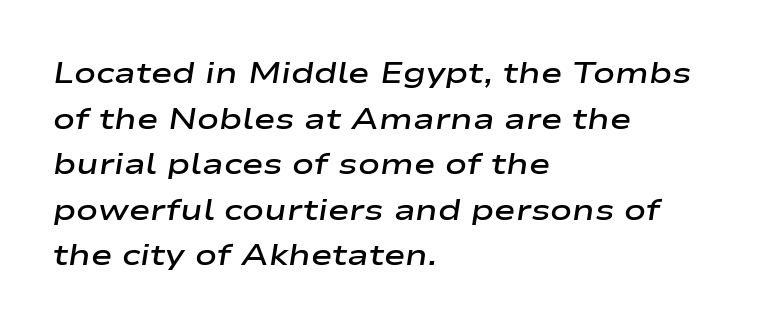
Q: Is the text bold? A: Semi-bold.
Q: Is the text italic (slanted)? A: Yes, it leans right by about 9 degrees.
Q: Is the text underlined? A: No.
Q: How is the paragraph aligned? A: Left-aligned.
Q: Is the spacing between letters normal or unusually wide? A: Normal.
Q: Is the spacing between lines tight, normal or loose? A: Normal.
Q: Width (condensed, normal, or wide)? A: Wide.
Q: Stroke contrast? A: Low.
Q: x-height? A: Medium.
Q: Monospaced? A: No.
